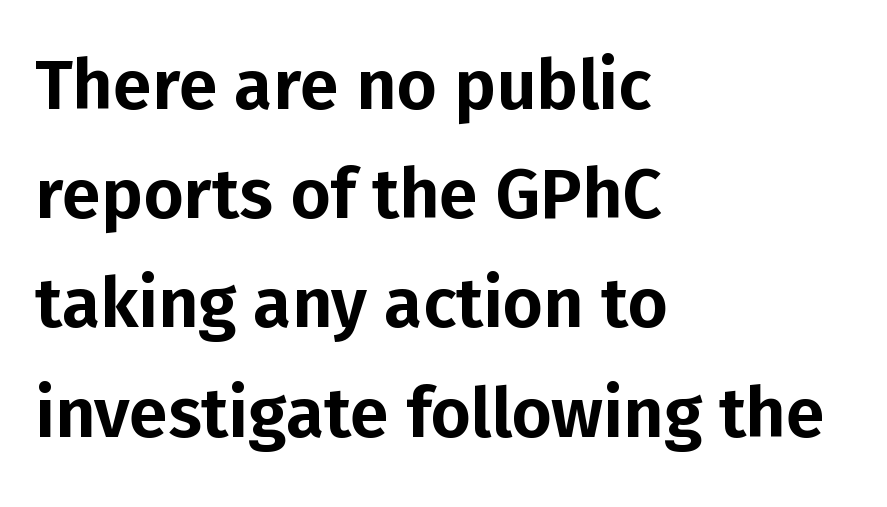
{"serif": "no", "italic": "no", "width": "normal", "stroke_contrast": "low", "x_height": "medium", "monospaced": "no", "underline": "no", "align": "left", "line_spacing": "normal", "line_spacing_ratio": 1.56, "letter_spacing": "normal", "letter_spacing_em": 0.0, "glyph_px": 70}
